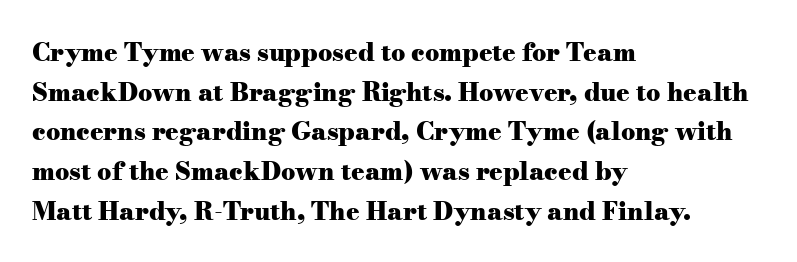
The image shows 25 px bold type, upright; set left-aligned, normal line spacing (1.59x), normal letter spacing, not underlined.
